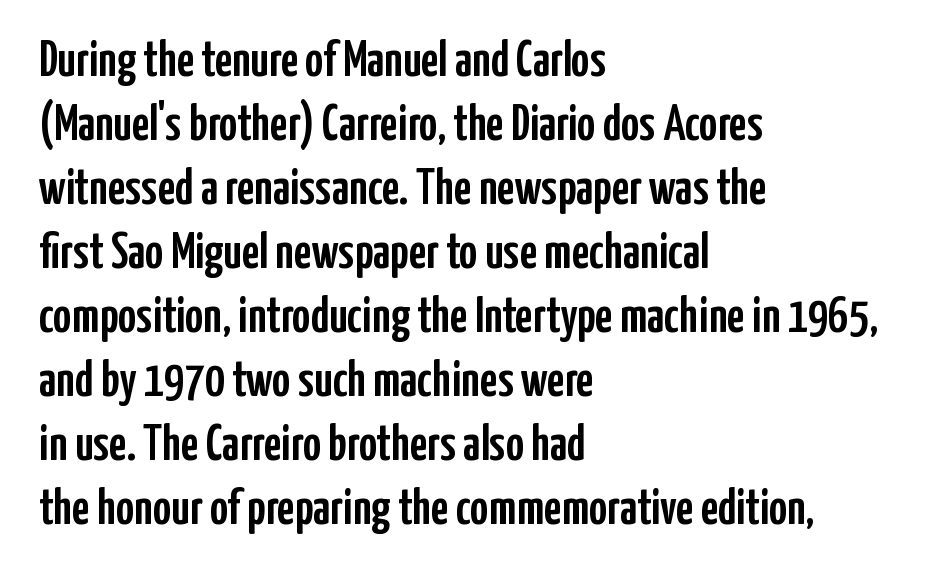
Q: Is the text italic (slanted)? A: No, it is upright.
Q: Is the typeface a serif or a sans-serif typeface? A: Sans-serif.
Q: Is the text underlined? A: No.
Q: How is the paragraph aligned? A: Left-aligned.
Q: Is the spacing between letters normal or unusually wide? A: Normal.
Q: Is the spacing between lines tight, normal or loose? A: Normal.
Q: Width (condensed, normal, or wide)? A: Condensed.
Q: Stroke contrast? A: Low.
Q: x-height? A: Medium.
Q: Monospaced? A: No.
